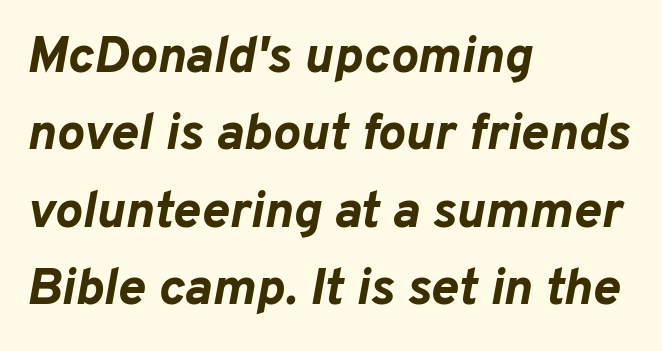
Q: Is the text bold? A: Yes.
Q: Is the text italic (slanted)? A: Yes, it leans right by about 10 degrees.
Q: Is the text underlined? A: No.
Q: How is the paragraph aligned? A: Left-aligned.
Q: Is the spacing between letters normal or unusually wide? A: Normal.
Q: Is the spacing between lines tight, normal or loose? A: Normal.
Q: Width (condensed, normal, or wide)? A: Normal.
Q: Stroke contrast? A: Low.
Q: x-height? A: Medium.
Q: Monospaced? A: No.
